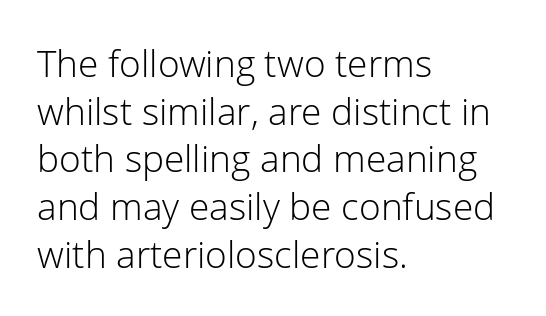
The image shows 37 px light sans-serif type, upright; set left-aligned, normal line spacing (1.29x), normal letter spacing, not underlined; low stroke contrast and a medium x-height.
